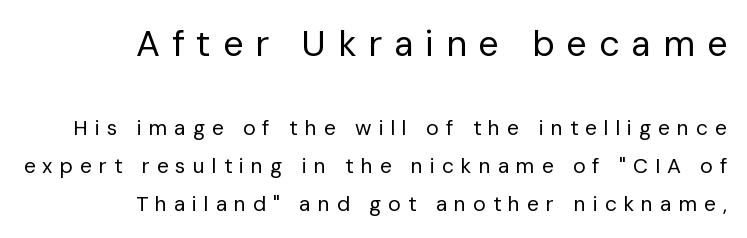
This is the regular roman posture of the typeface. Two sizes are in play, and the larger belongs to the first block. One-word summary of the alignment: right. Note the varied advance widths — an 'i' is clearly narrower than an 'm'. Rule under the text: the space is simply empty. Short note: letters widely spaced.
